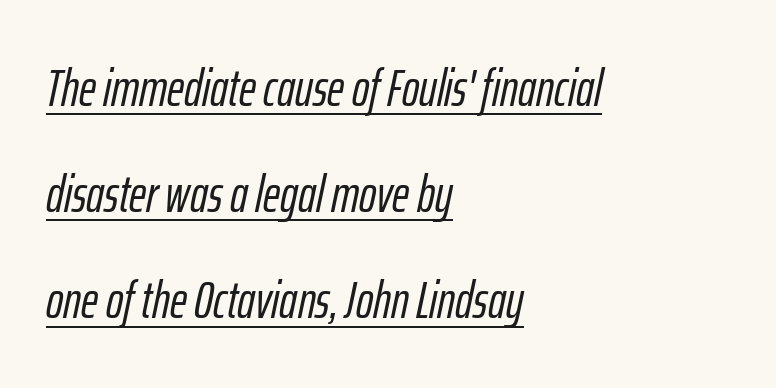
The image shows 52 px condensed type, italic (leaning right); set left-aligned, loose line spacing (2.04x), normal letter spacing, underlined; low stroke contrast and a medium x-height.
